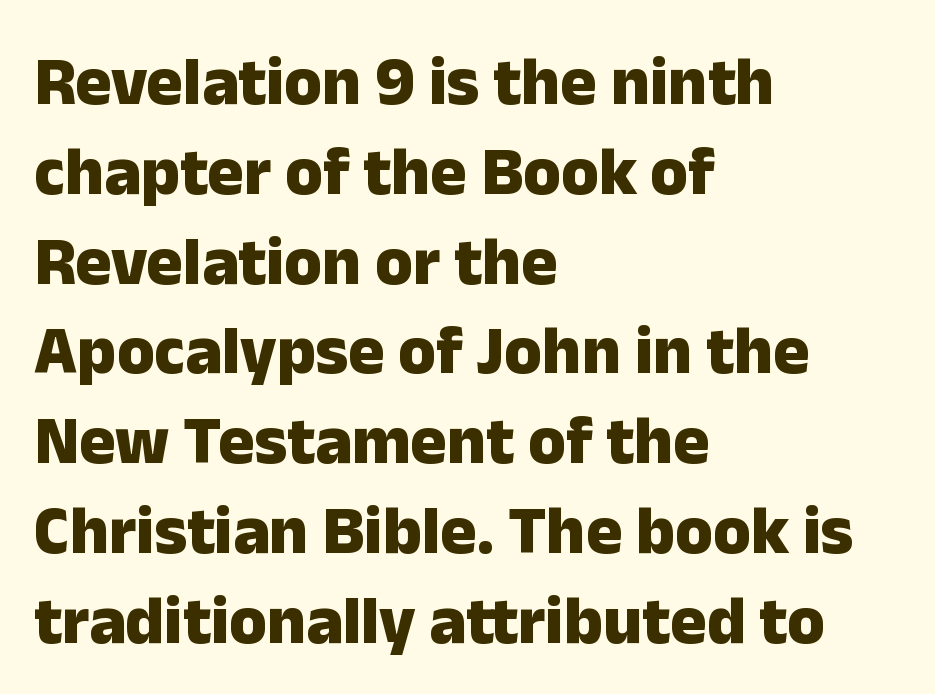
The image shows 68 px heavy sans-serif type, upright; set left-aligned, normal line spacing (1.32x), normal letter spacing, not underlined; low stroke contrast and a medium x-height.
